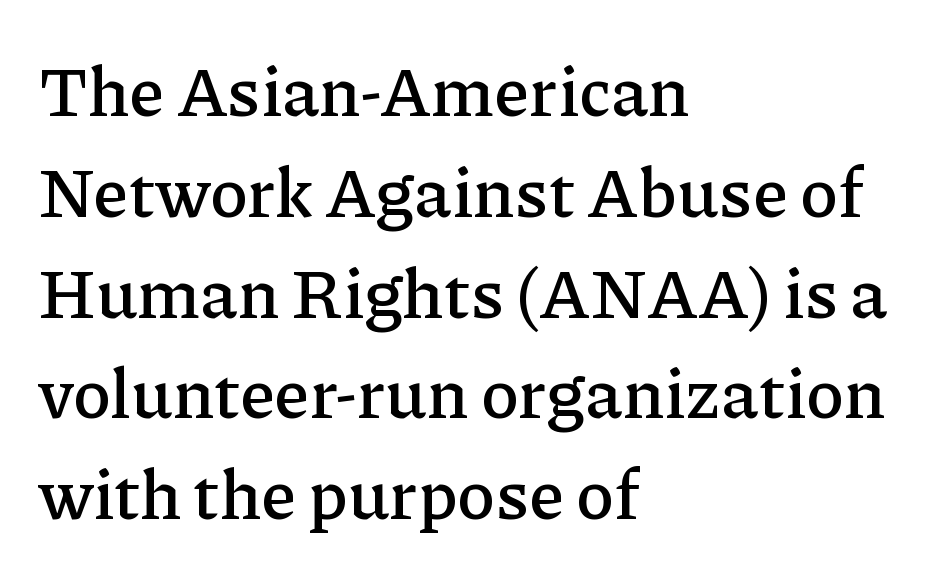
Q: Is the text italic (slanted)? A: No, it is upright.
Q: Is the typeface a serif or a sans-serif typeface? A: Serif.
Q: Is the text underlined? A: No.
Q: How is the paragraph aligned? A: Left-aligned.
Q: Is the spacing between letters normal or unusually wide? A: Normal.
Q: Is the spacing between lines tight, normal or loose? A: Normal.
Q: Width (condensed, normal, or wide)? A: Normal.
Q: Stroke contrast? A: Low.
Q: x-height? A: Medium.
Q: Monospaced? A: No.
